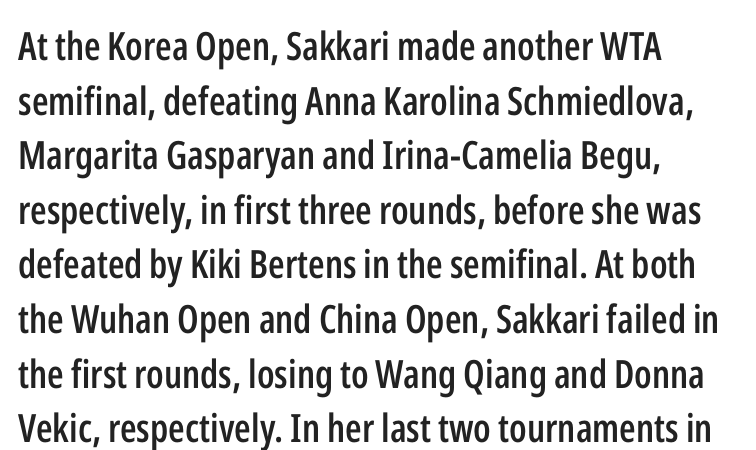
The image shows 39 px semibold, condensed sans-serif type, upright; set left-aligned, normal line spacing (1.4x), normal letter spacing, not underlined; low stroke contrast and a medium x-height.
